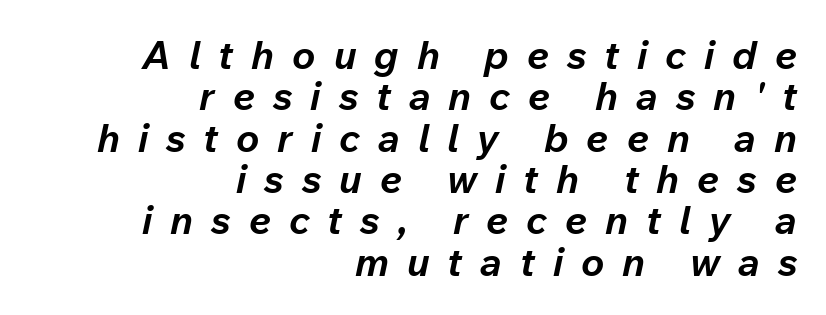
Q: Is the text bold? A: Yes.
Q: Is the text italic (slanted)? A: Yes, it leans right by about 12 degrees.
Q: Is the text underlined? A: No.
Q: How is the paragraph aligned? A: Right-aligned.
Q: Is the spacing between letters normal or unusually wide? A: Unusually wide.
Q: Is the spacing between lines tight, normal or loose? A: Tight.
Q: Width (condensed, normal, or wide)? A: Normal.
Q: Stroke contrast? A: Low.
Q: x-height? A: Medium.
Q: Monospaced? A: No.
